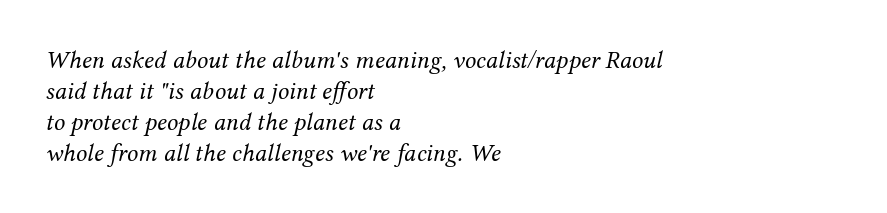
The passage is arranged the way most books set body copy — flush left. The gaps between neighbouring characters are ordinary and unremarkable. Slanted lettering throughout. The strokes carry an ordinary text weight at most.
